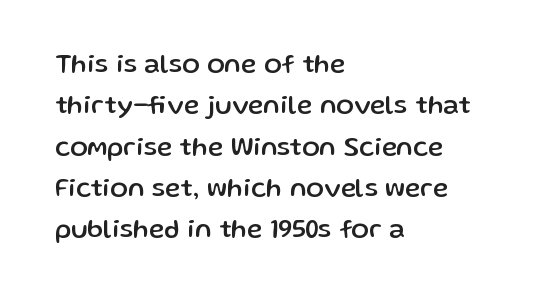
Honestly, there is no underline to notice here at all. Nothing unusual about the tracking: characters are spaced as the font intends. These lines stack with their left ends in a neat column. Posture: vertical. Normally led — the rows are evenly, conventionally spaced.
